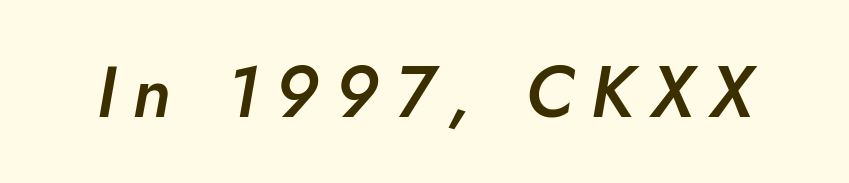
Here the designer chose a conventional face with non-uniform glyph widths. Substantial extra tracking has been applied to these lines. An italicized treatment has been applied to the whole sample. Clear beneath every line of the passage. Firm but not heavy-handed strokes: this text is semibold.
